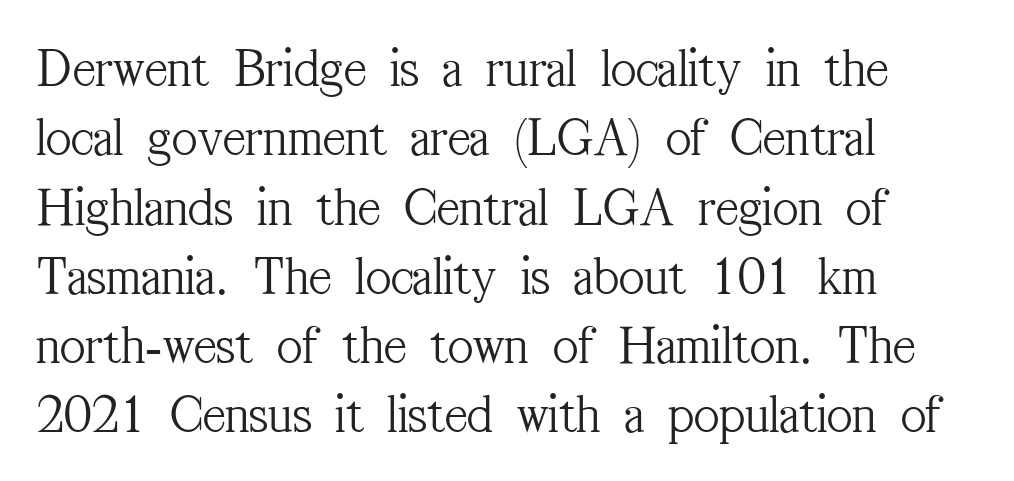
Q: Is the text bold? A: No.
Q: Is the text italic (slanted)? A: No, it is upright.
Q: Is the typeface a serif or a sans-serif typeface? A: Serif.
Q: Is the text underlined? A: No.
Q: How is the paragraph aligned? A: Left-aligned.
Q: Is the spacing between letters normal or unusually wide? A: Normal.
Q: Is the spacing between lines tight, normal or loose? A: Normal.
Q: Width (condensed, normal, or wide)? A: Condensed.
Q: Stroke contrast? A: Medium.
Q: x-height? A: Medium.
Q: Monospaced? A: No.
